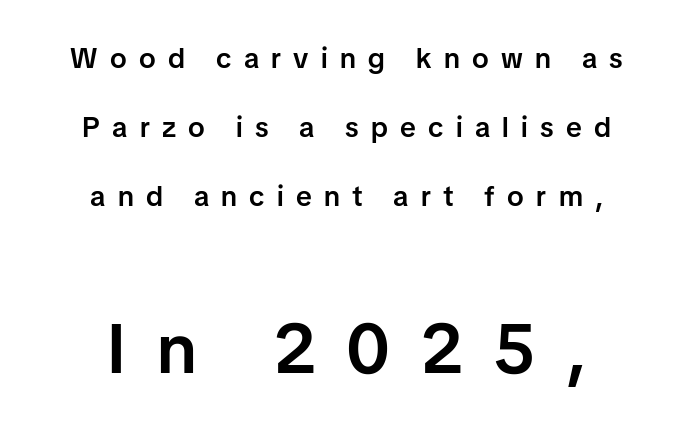
The image shows 70 px semibold sans-serif type, upright; set centered, loose line spacing (2.47x), unusually wide letter spacing (+0.44 em), not underlined; the second (bottom) block is 2.5x larger; low stroke contrast and a medium x-height.
